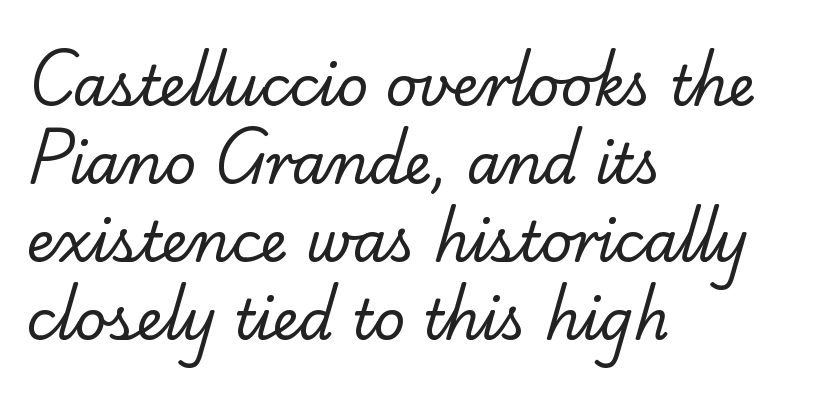
The specimen omits any rule beneath the text block's lines. A typesetter would call this zero additional tracking. The space between consecutive lines is moderate. A light-to-regular cut is what we see here.
